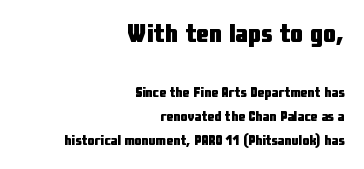
The gaps between neighbouring characters are ordinary and unremarkable. Line ends are locked; line starts wander. Lines of text with bare space underneath. The composition opens big and finishes small. You can tell it's not italic because the verticals are truly vertical. These words are printed bold, with thick strokes throughout.
